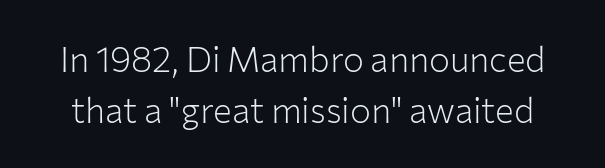
Q: Is the text bold? A: No.
Q: Is the text italic (slanted)? A: No, it is upright.
Q: Is the typeface a serif or a sans-serif typeface? A: Sans-serif.
Q: Is the text underlined? A: No.
Q: Is the spacing between letters normal or unusually wide? A: Normal.
Q: Is the spacing between lines tight, normal or loose? A: Normal.
Q: Width (condensed, normal, or wide)? A: Normal.
Q: Stroke contrast? A: Low.
Q: x-height? A: Medium.
Q: Monospaced? A: No.
